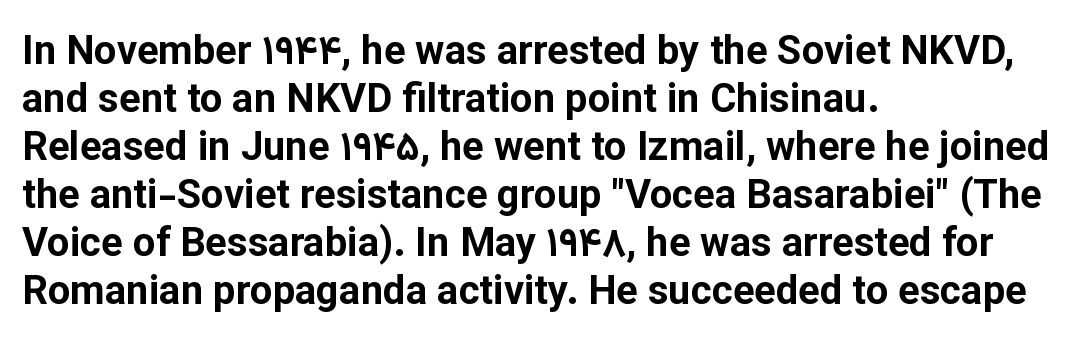
Inter-character spacing is left at the font's built-in metrics. The face used here is proportionally spaced, like ordinary book or web type. These lines were composed using upright roman letters. The lines are quadded left. The foot of each line stays bare and open.
